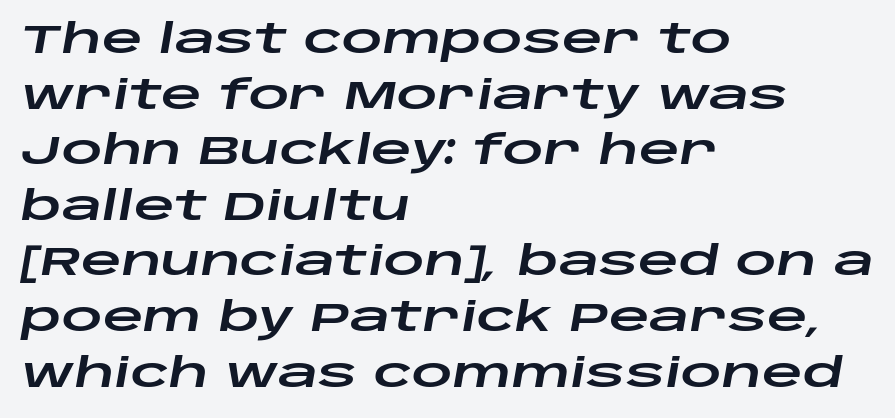
The image shows 40 px wide type, italic (leaning right); set left-aligned, normal line spacing (1.39x), normal letter spacing, not underlined; low stroke contrast and a large x-height.
